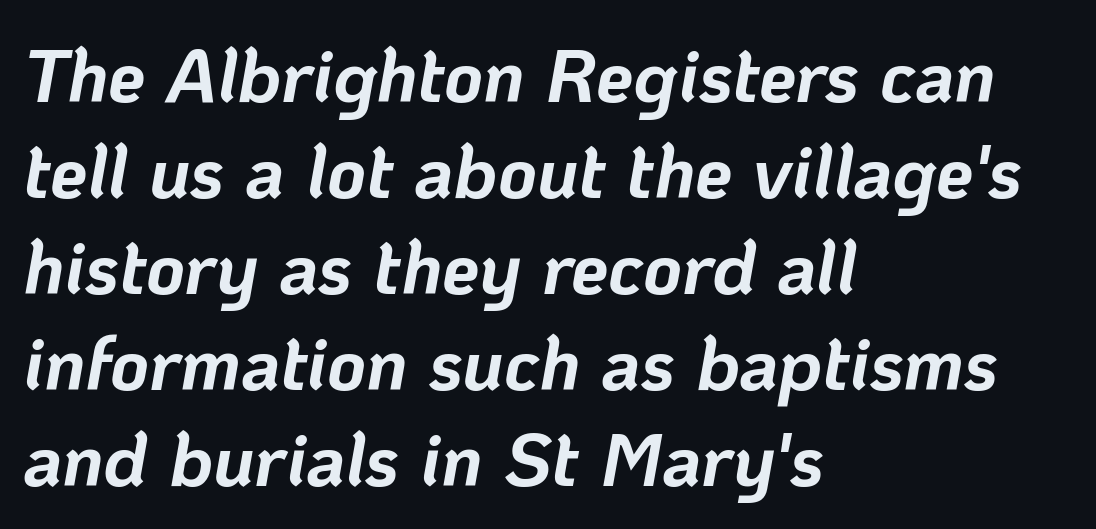
{"italic": "yes", "lean": "right", "slant_degrees": 10, "bold": "yes", "weight": "bold", "width": "normal", "stroke_contrast": "low", "x_height": "medium", "monospaced": "no", "underline": "no", "align": "left", "line_spacing": "normal", "line_spacing_ratio": 1.28, "letter_spacing": "normal", "letter_spacing_em": 0.0, "glyph_px": 75}
